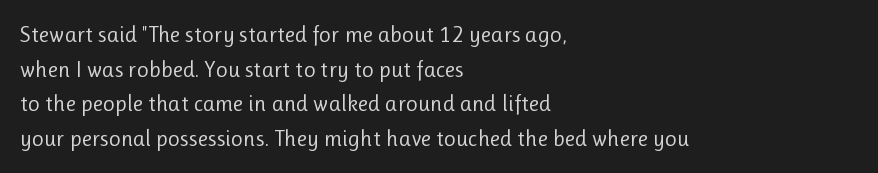
The image shows 23 px text type, upright; set left-aligned, normal line spacing (1.51x), normal letter spacing, not underlined.
